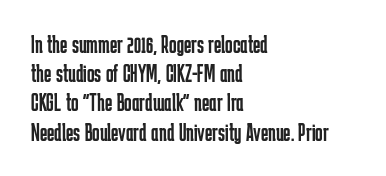
Q: Is the text bold? A: No.
Q: Is the text italic (slanted)? A: No, it is upright.
Q: Is the text underlined? A: No.
Q: How is the paragraph aligned? A: Left-aligned.
Q: Is the spacing between letters normal or unusually wide? A: Normal.
